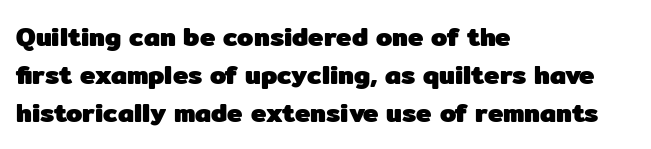
Q: Is the text bold? A: Yes.
Q: Is the text italic (slanted)? A: No, it is upright.
Q: Is the text underlined? A: No.
Q: How is the paragraph aligned? A: Left-aligned.
Q: Is the spacing between letters normal or unusually wide? A: Normal.
Q: Is the spacing between lines tight, normal or loose? A: Normal.
